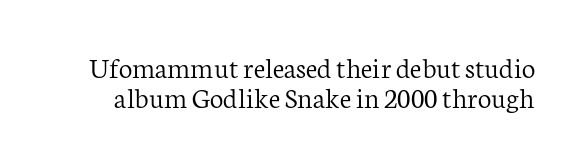
{"serif": "yes", "italic": "no", "bold": "no", "weight": "light", "width": "normal", "stroke_contrast": "low", "x_height": "medium", "monospaced": "no", "underline": "no", "line_spacing": "tight", "line_spacing_ratio": 1.0, "letter_spacing": "normal", "letter_spacing_em": 0.0, "glyph_px": 30}
